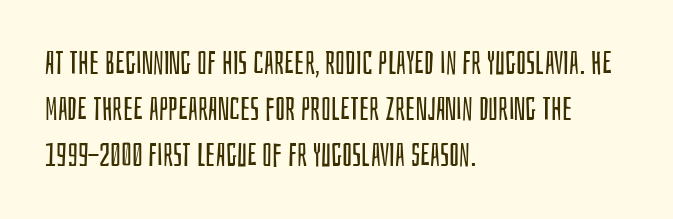
The line-height multiplier appears to be the usual default. No italicization has been applied; the sample stays upright. The characters are drawn with everyday or finer stroke widths. The passage shown is not underscored anywhere. Varying glyph widths throughout — classic text-font behaviour.
